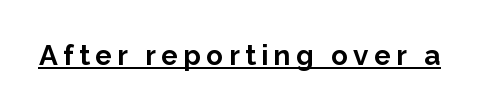
Q: Is the text bold? A: Yes.
Q: Is the text italic (slanted)? A: No, it is upright.
Q: Is the typeface a serif or a sans-serif typeface? A: Sans-serif.
Q: Is the text underlined? A: Yes.
Q: Width (condensed, normal, or wide)? A: Normal.
Q: Stroke contrast? A: Low.
Q: x-height? A: Medium.
Q: Monospaced? A: No.
